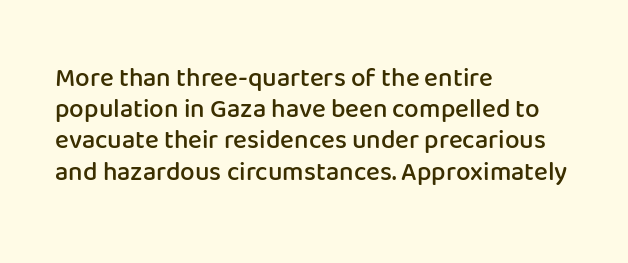
Q: Is the text bold? A: Semi-bold.
Q: Is the text italic (slanted)? A: No, it is upright.
Q: Is the text underlined? A: No.
Q: How is the paragraph aligned? A: Left-aligned.
Q: Is the spacing between letters normal or unusually wide? A: Normal.
